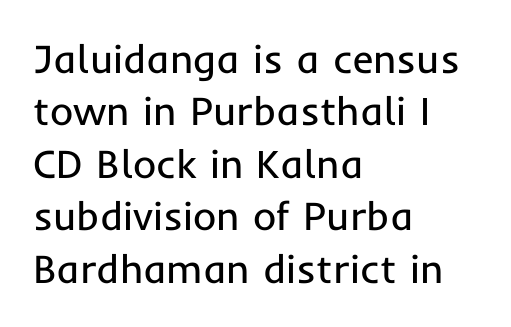
The image shows 40 px regular-weight sans-serif type, upright; set left-aligned, normal line spacing (1.31x), normal letter spacing, not underlined; low stroke contrast and a medium x-height.
